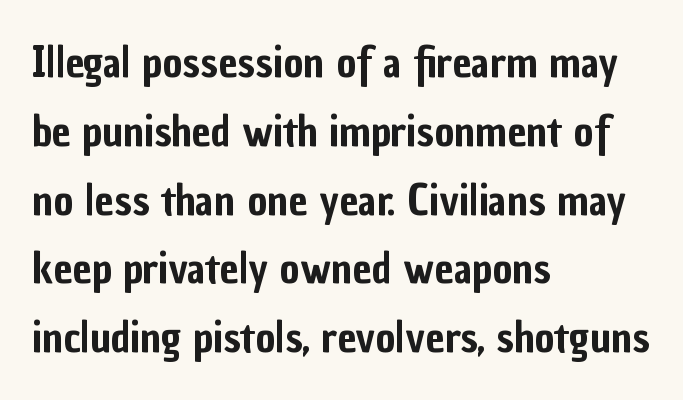
The image shows 43 px condensed sans-serif type, upright; set left-aligned, normal line spacing (1.6x), normal letter spacing, not underlined; low stroke contrast and a medium x-height.
